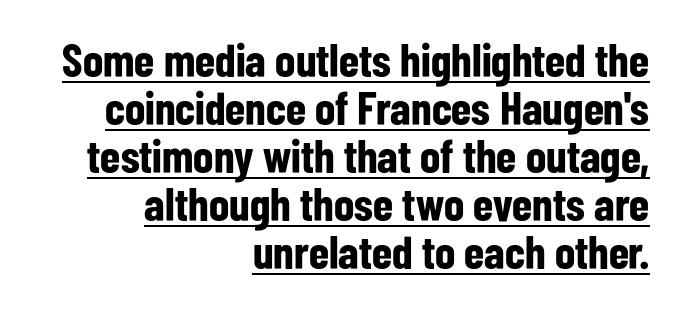
Is the block centered? No — it sits flush against the right margin. Weight: bold. Notice how the stems are strictly vertical — no italics here. The horizontal fit of the characters is conventional and even.
